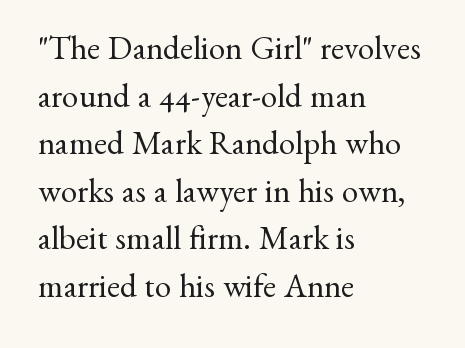
Q: Is the text bold? A: No.
Q: Is the text italic (slanted)? A: No, it is upright.
Q: Is the typeface a serif or a sans-serif typeface? A: Serif.
Q: Is the text underlined? A: No.
Q: How is the paragraph aligned? A: Left-aligned.
Q: Is the spacing between letters normal or unusually wide? A: Normal.
Q: Is the spacing between lines tight, normal or loose? A: Normal.
Q: Width (condensed, normal, or wide)? A: Normal.
Q: Stroke contrast? A: Medium.
Q: x-height? A: Small.
Q: Monospaced? A: No.
